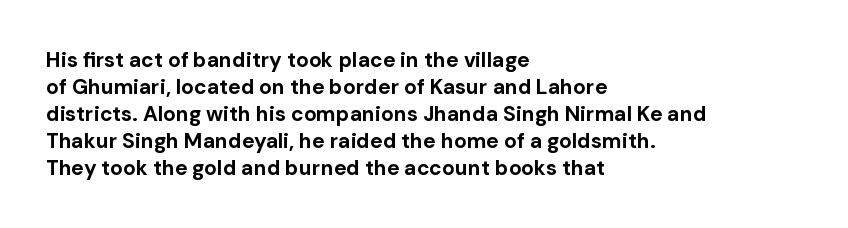
Which margin do the lines hug? The left one — the right edge is uneven. The foot of each line stays bare and open. Strokes here are thick enough to call this a true bold. Does the lettering tilt? It doesn't — this is upright. You could call the tracking neutral — neither tight nor loose. Interline gaps are of average width in this sample.
